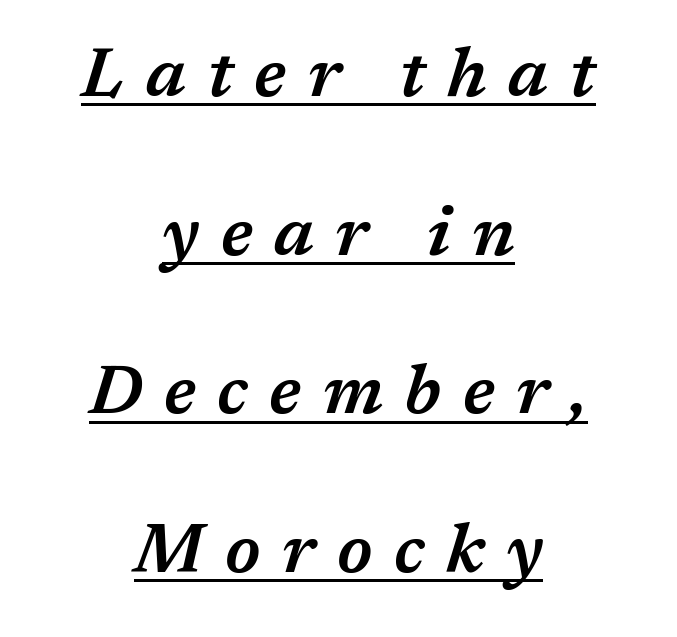
The image shows 69 px semibold type, italic (leaning right); set centered, loose line spacing (2.3x), unusually wide letter spacing (+0.31 em), underlined; medium stroke contrast and a medium x-height.
